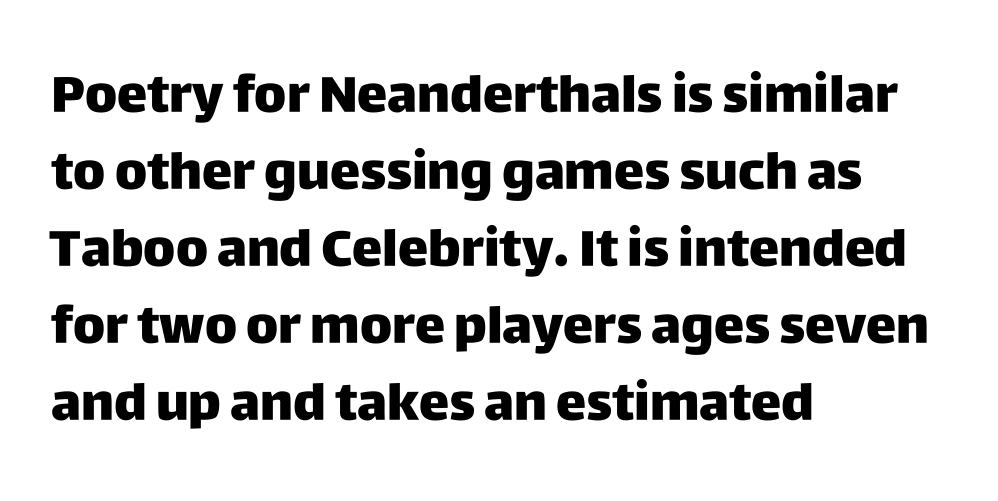
Q: Is the text bold? A: Yes.
Q: Is the text italic (slanted)? A: No, it is upright.
Q: Is the typeface a serif or a sans-serif typeface? A: Sans-serif.
Q: Is the text underlined? A: No.
Q: How is the paragraph aligned? A: Left-aligned.
Q: Is the spacing between letters normal or unusually wide? A: Normal.
Q: Is the spacing between lines tight, normal or loose? A: Normal.
Q: Width (condensed, normal, or wide)? A: Normal.
Q: Stroke contrast? A: Low.
Q: x-height? A: Large.
Q: Monospaced? A: No.
